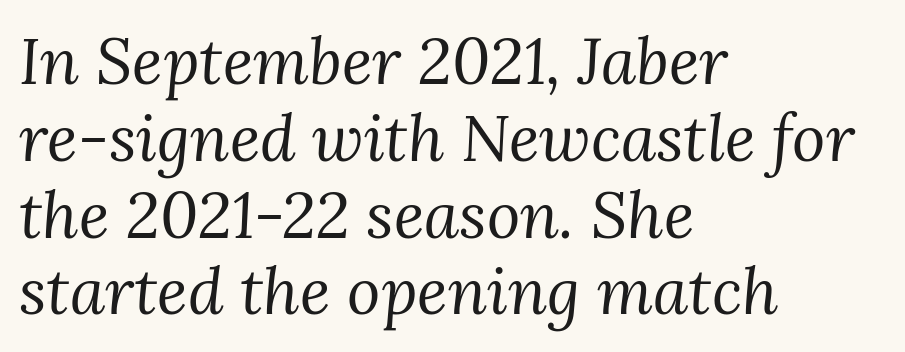
The image shows 64 px regular-weight serif type, italic (leaning right); set left-aligned, line spacing 1.2x, normal letter spacing, not underlined; medium stroke contrast and a medium x-height.
